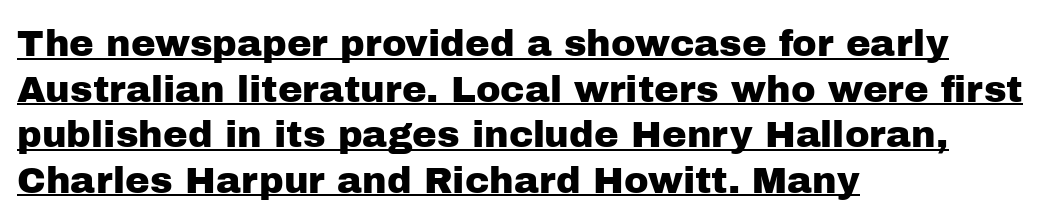
Does a line run under the words? Yes, clearly. You can tell from the bare stems that sans-serif type was used. Character widths vary here, with narrow letters taking less room than wide ones. Tall strokes in this sample are plumb rather than angled. Short and long lines alike share a common starting point at left. This sample uses plain, unmodified letter spacing.
